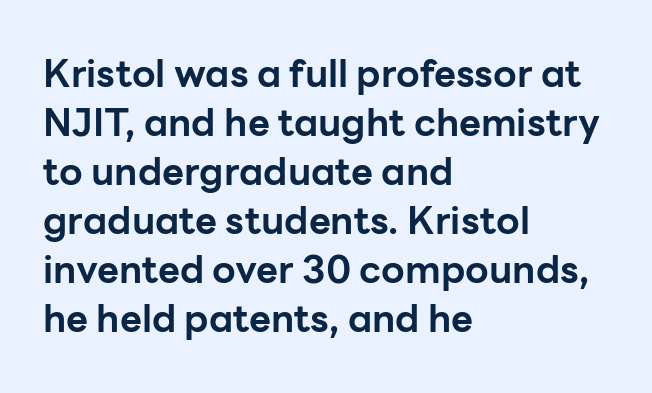
{"serif": "no", "italic": "no", "bold": "yes", "weight": "bold", "width": "normal", "stroke_contrast": "low", "x_height": "medium", "monospaced": "no", "underline": "no", "align": "left", "line_spacing": "normal", "line_spacing_ratio": 1.29, "letter_spacing": "normal", "letter_spacing_em": 0.0, "glyph_px": 38}
